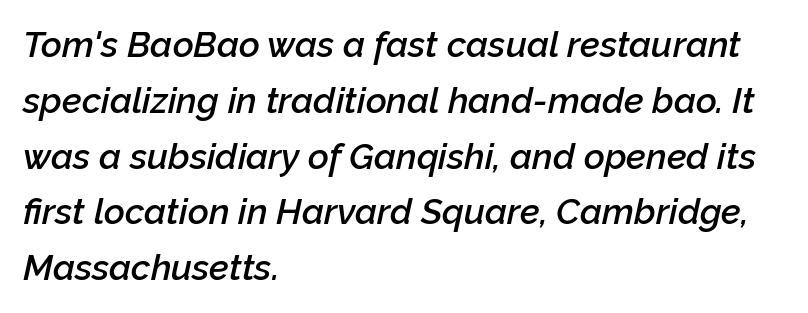
{"italic": "yes", "lean": "right", "slant_degrees": 12, "bold": "semi", "weight": "semibold", "width": "normal", "stroke_contrast": "low", "x_height": "medium", "monospaced": "no", "underline": "no", "align": "left", "line_spacing": "normal", "line_spacing_ratio": 1.55, "letter_spacing": "normal", "letter_spacing_em": 0.0, "glyph_px": 36}
